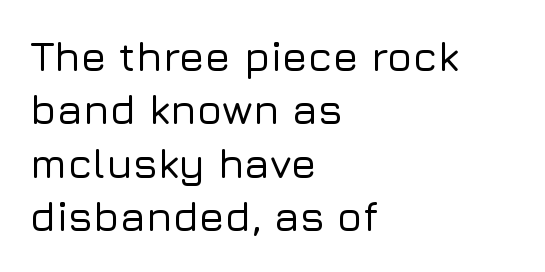
{"serif": "no", "italic": "no", "width": "normal", "stroke_contrast": "low", "x_height": "medium", "monospaced": "no", "underline": "no", "align": "left", "line_spacing": "normal", "line_spacing_ratio": 1.27, "letter_spacing": "normal", "letter_spacing_em": 0.0, "glyph_px": 42}
